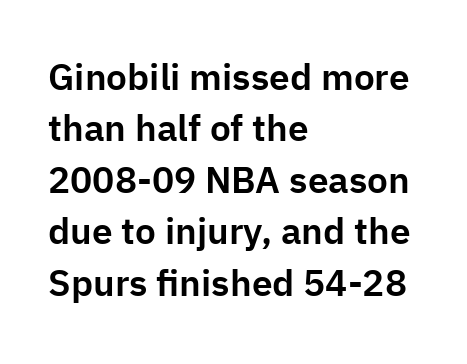
The image shows 37 px sans-serif type, upright; set left-aligned, normal line spacing (1.39x), normal letter spacing, not underlined; low stroke contrast and a medium x-height.
